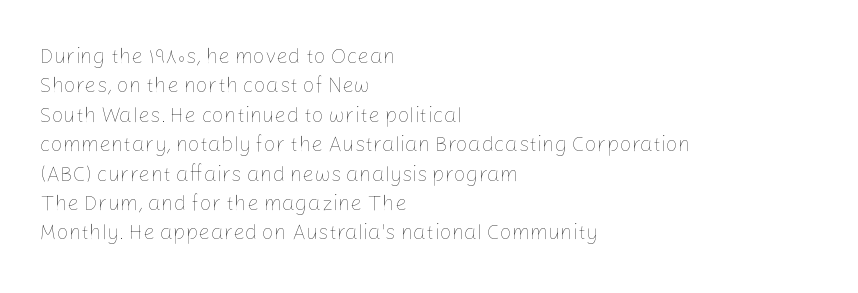
Q: Is the text bold? A: No.
Q: Is the text italic (slanted)? A: No, it is upright.
Q: Is the text underlined? A: No.
Q: How is the paragraph aligned? A: Left-aligned.
Q: Is the spacing between letters normal or unusually wide? A: Normal.
Q: Is the spacing between lines tight, normal or loose? A: Normal.
